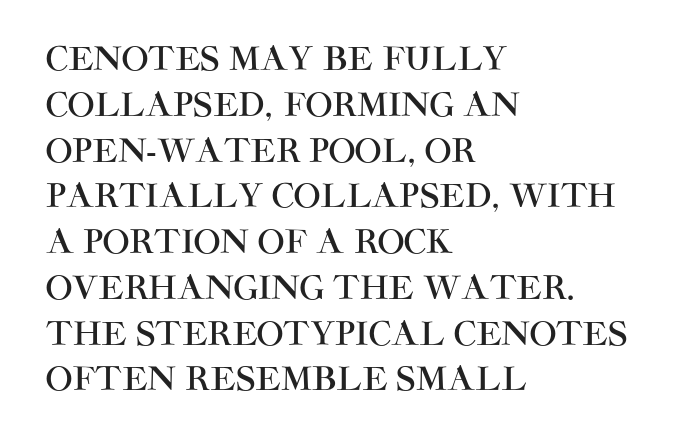
The image shows 32 px sans-serif type, upright; set left-aligned, normal line spacing (1.43x), normal letter spacing, not underlined; high stroke contrast and a large x-height.
